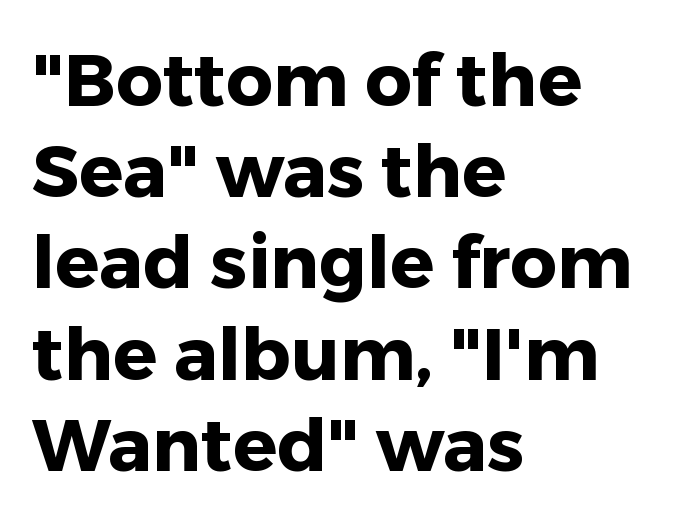
The image shows 73 px heavy sans-serif type, upright; set left-aligned, normal line spacing (1.25x), normal letter spacing, not underlined; low stroke contrast and a medium x-height.
